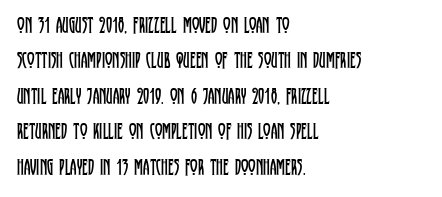
The image shows 23 px text type, upright; set left-aligned, normal line spacing (1.54x), normal letter spacing, not underlined.
